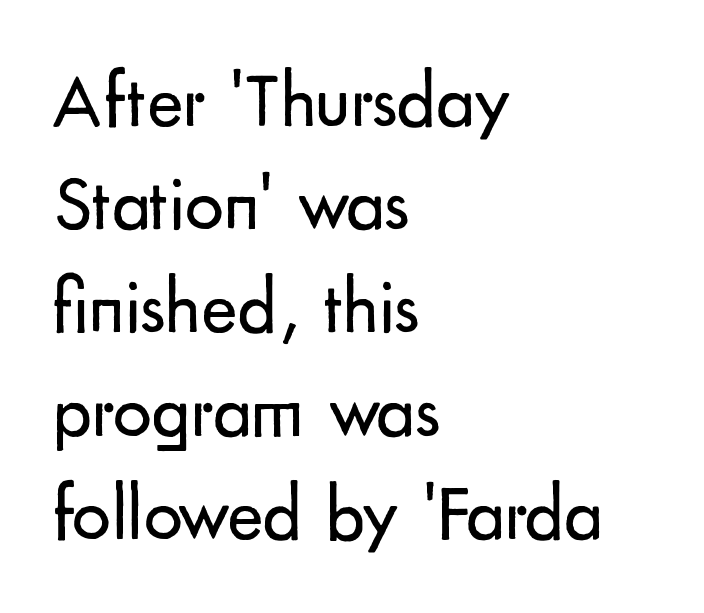
{"serif": "no", "italic": "no", "bold": "no", "weight": "regular", "width": "normal", "stroke_contrast": "low", "x_height": "small", "monospaced": "no", "underline": "no", "align": "left", "line_spacing": "normal", "line_spacing_ratio": 1.34, "letter_spacing": "normal", "letter_spacing_em": 0.0, "glyph_px": 77}
